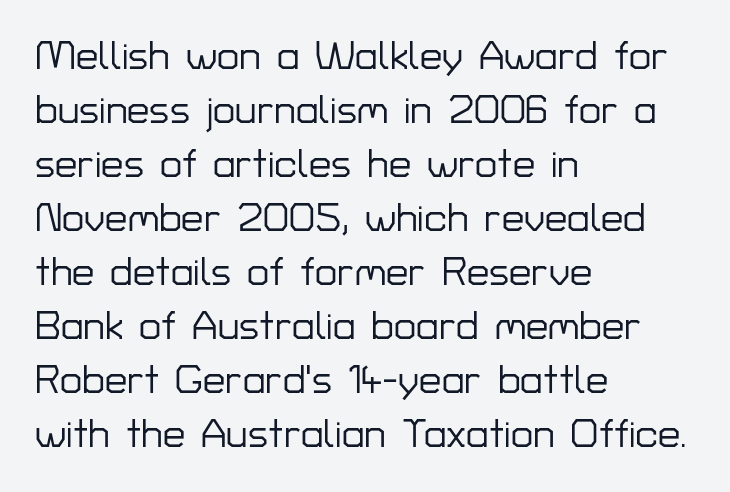
The image shows 40 px sans-serif type, upright; set left-aligned, normal line spacing (1.35x), normal letter spacing, not underlined; low stroke contrast and a medium x-height.
